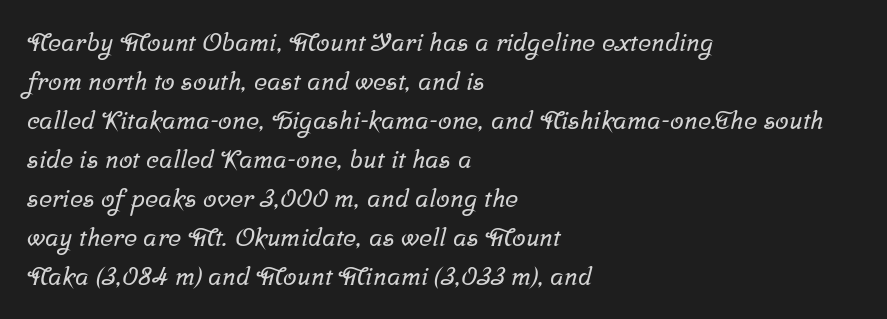
The image shows 25 px text type; set left-aligned, normal line spacing (1.56x), normal letter spacing, not underlined.
